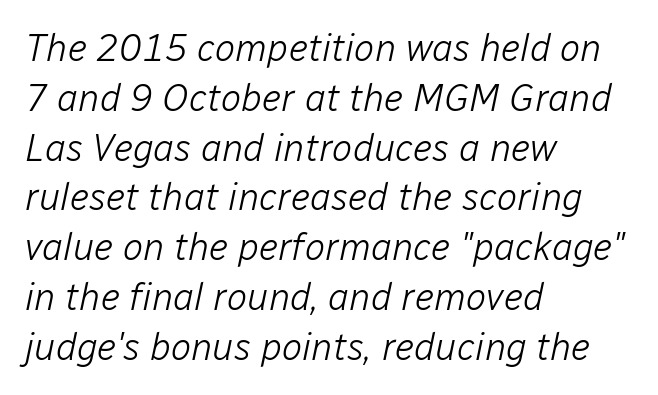
What stands out about the letter spacing? Nothing — it is the standard amount. The setting favours the left margin, as ordinary paragraphs usually do. Quick note: underline off. Is this a fixed-width face? No — the glyphs have proportional, varying widths. Is the stroke heavy? The answer is a plain regular-or-lighter.
